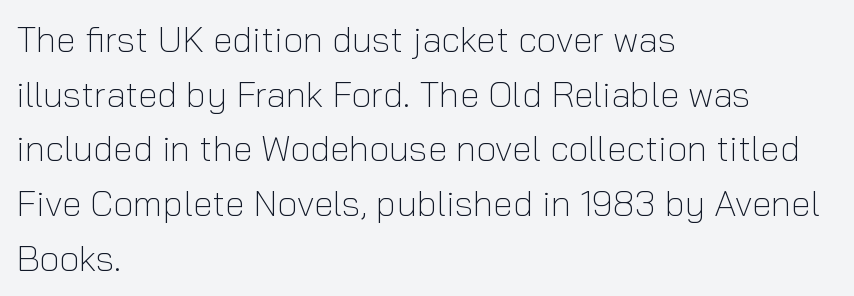
The image shows 36 px light sans-serif type, upright; set left-aligned, normal line spacing (1.52x), normal letter spacing, not underlined; low stroke contrast and a medium x-height.
